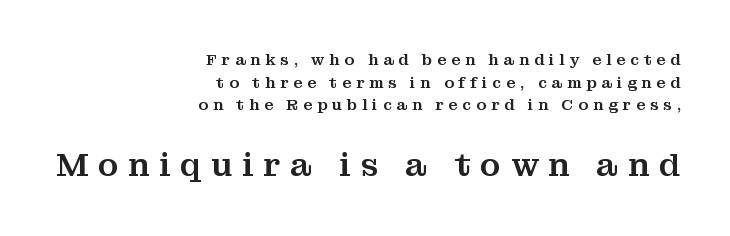
In this sample the second text group is rendered at the bigger scale. In terms of posture, this sample is upright. The paragraph has a hard right edge and a soft left edge. Whoever set this chose a conventional vertical rhythm. Regarding serifs, this sample has them. Quick note: underline off.
